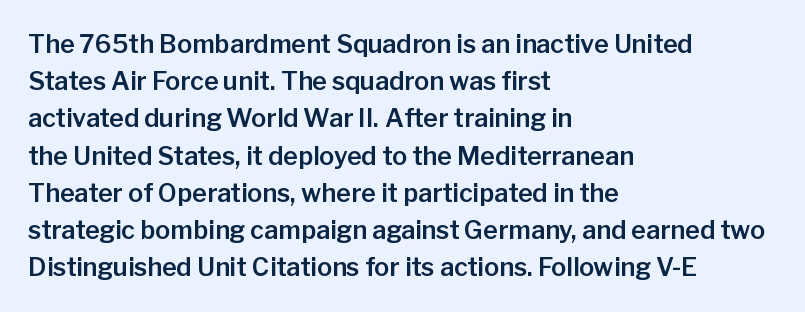
Designer's note — italics off, roman on. Compared with typical paragraphs, the rows here are spaced about the same. No word sits above an underline. Left-aligned paragraph, ragged on the right. This sample uses plain, unmodified letter spacing.
